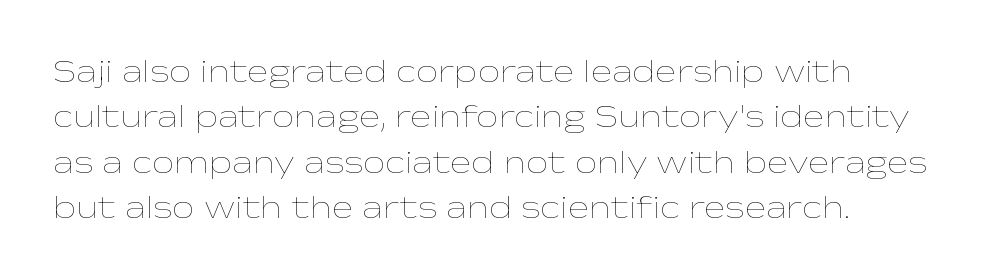
Q: Is the text bold? A: No.
Q: Is the text italic (slanted)? A: No, it is upright.
Q: Is the text underlined? A: No.
Q: Is the spacing between letters normal or unusually wide? A: Normal.
Q: Is the spacing between lines tight, normal or loose? A: Normal.
Q: Width (condensed, normal, or wide)? A: Wide.
Q: Stroke contrast? A: Low.
Q: x-height? A: Medium.
Q: Monospaced? A: No.
